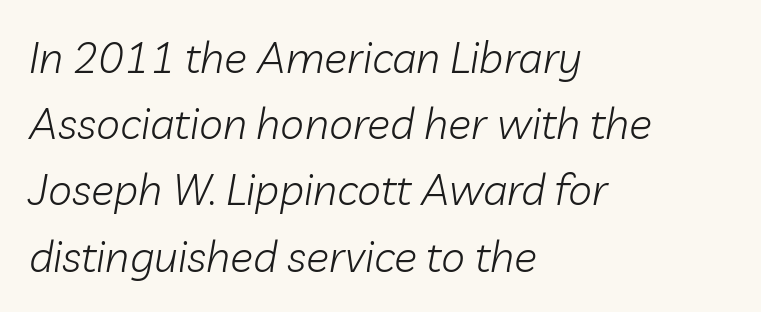
{"italic": "yes", "lean": "right", "slant_degrees": 10, "bold": "no", "weight": "light", "width": "normal", "stroke_contrast": "low", "x_height": "medium", "monospaced": "no", "underline": "no", "align": "left", "line_spacing": "normal", "line_spacing_ratio": 1.54, "letter_spacing": "normal", "letter_spacing_em": 0.0, "glyph_px": 43}
